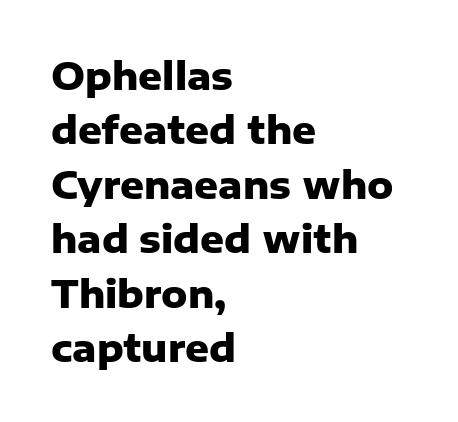
Every letter is thick-stroked: bold, no question. Think of a printed novel: that variable character pitch is what you see here. Is the letter spacing exaggerated? No — it looks like the ordinary default. A typesetter would label this face a sans. Normally led — the rows are evenly, conventionally spaced.
